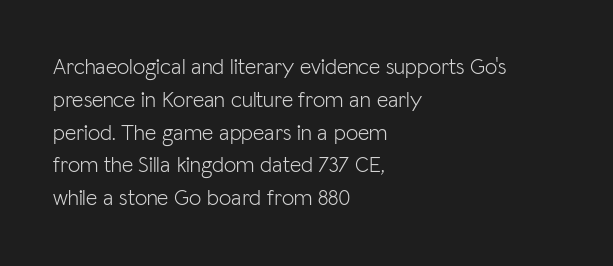
{"italic": "no", "bold": "no", "underline": "no", "align": "left", "line_spacing": "normal", "line_spacing_ratio": 1.49, "letter_spacing": "normal", "letter_spacing_em": 0.0, "glyph_px": 22}
